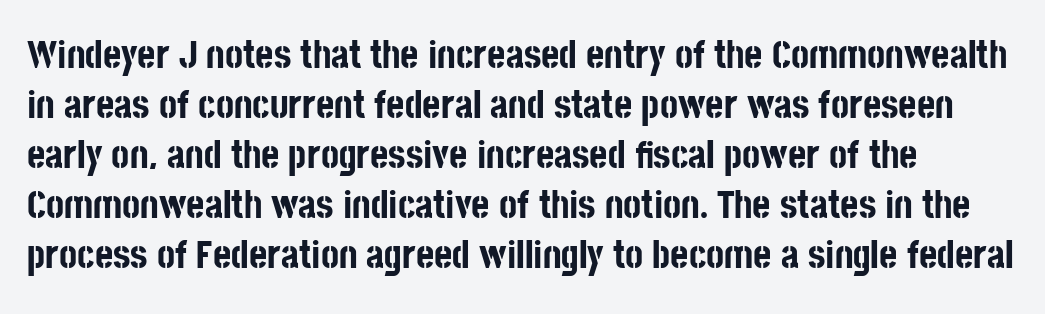
Q: Is the text bold? A: Yes.
Q: Is the text italic (slanted)? A: No, it is upright.
Q: Is the typeface a serif or a sans-serif typeface? A: Sans-serif.
Q: Is the text underlined? A: No.
Q: How is the paragraph aligned? A: Left-aligned.
Q: Is the spacing between letters normal or unusually wide? A: Normal.
Q: Is the spacing between lines tight, normal or loose? A: Normal.
Q: Width (condensed, normal, or wide)? A: Condensed.
Q: Stroke contrast? A: Low.
Q: x-height? A: Large.
Q: Monospaced? A: No.
